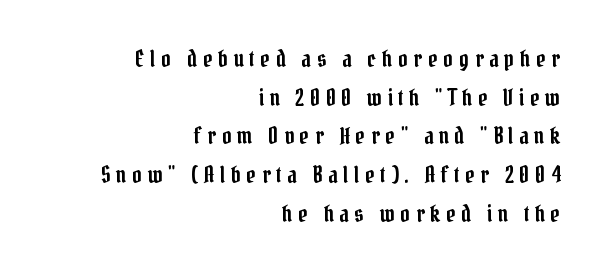
The image shows 23 px text type, upright; set right-aligned, normal line spacing (1.68x), unusually wide letter spacing (+0.25 em), not underlined.
